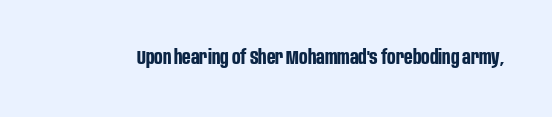
Q: Is the text bold? A: Yes.
Q: Is the text italic (slanted)? A: No, it is upright.
Q: Is the text underlined? A: No.
Q: Is the spacing between letters normal or unusually wide? A: Normal.
